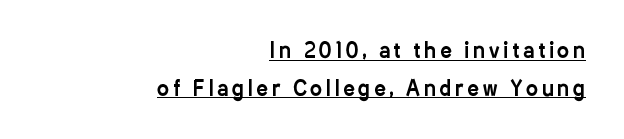
The image shows 20 px text type, upright; set right-aligned, line spacing 1.89x, unusually wide letter spacing (+0.2 em), underlined.
